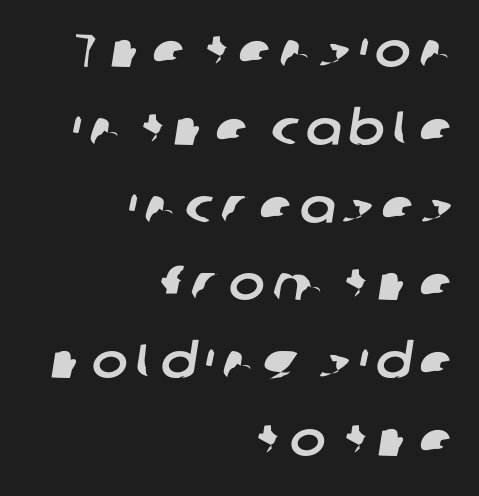
The image shows 48 px sans-serif type; set right-aligned, normal line spacing (1.62x), not underlined; low stroke contrast and a medium x-height.
